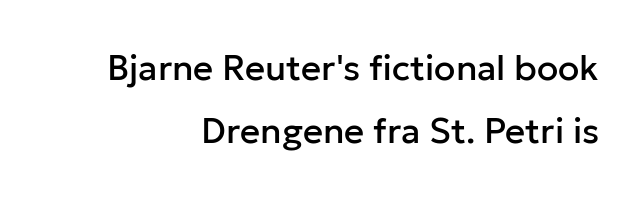
Bare-footed words on every line. The passage is arranged like a letterhead date or caption credit — flush right. The letters advance in unequal steps, a hallmark of proportional type. In terms of letterform style, serifs are entirely absent.
